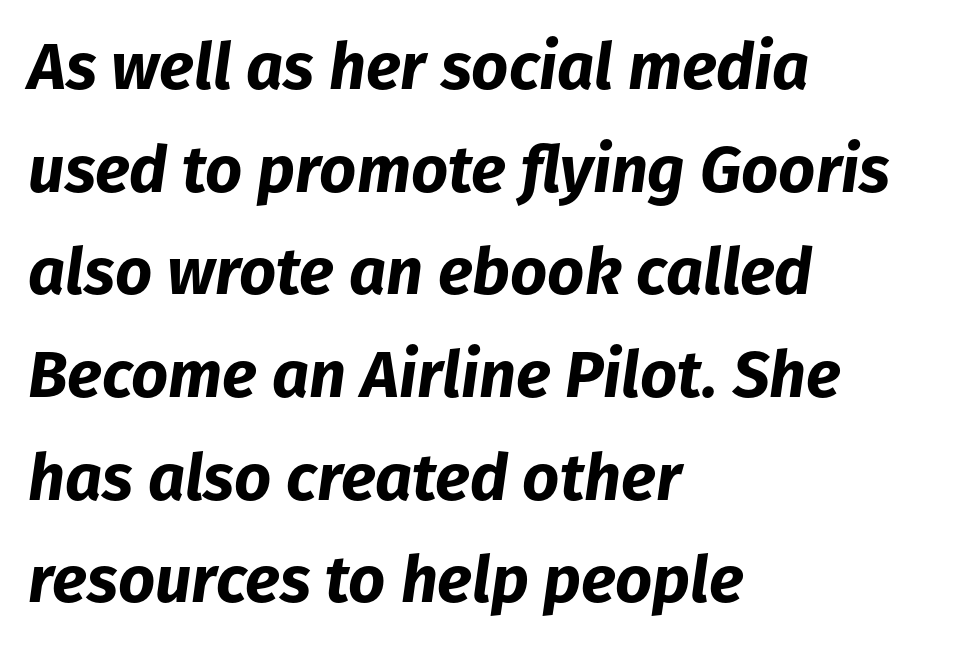
The image shows 65 px bold type, italic (leaning right); set left-aligned, normal line spacing (1.58x), normal letter spacing, not underlined; low stroke contrast and a medium x-height.
